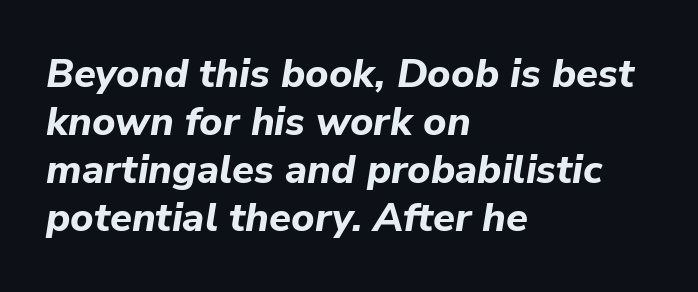
A typesetter would call this zero additional tracking. The zone under the glyphs is completely vacant. Line starts are locked; line ends wander. Observe the lean: these are italic letterforms. The font is running at its bold setting. A typesetter would call this proportional, since set widths differ per character.
